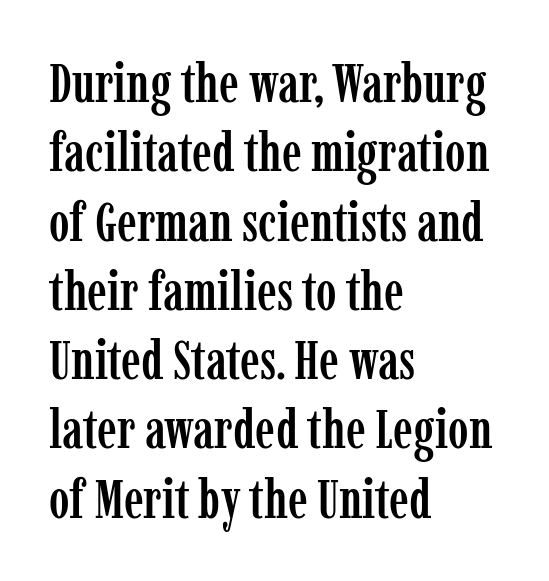
{"serif": "yes", "italic": "no", "width": "condensed", "stroke_contrast": "low", "x_height": "medium", "monospaced": "no", "underline": "no", "align": "left", "line_spacing": "normal", "line_spacing_ratio": 1.26, "letter_spacing": "normal", "letter_spacing_em": 0.0, "glyph_px": 55}
